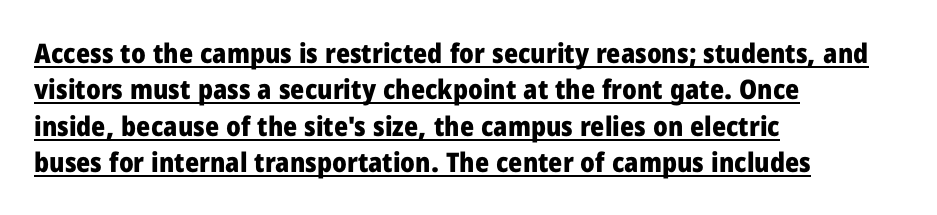
Q: Is the text bold? A: Yes.
Q: Is the text italic (slanted)? A: No, it is upright.
Q: Is the text underlined? A: Yes.
Q: How is the paragraph aligned? A: Left-aligned.
Q: Is the spacing between letters normal or unusually wide? A: Normal.
Q: Is the spacing between lines tight, normal or loose? A: Normal.
